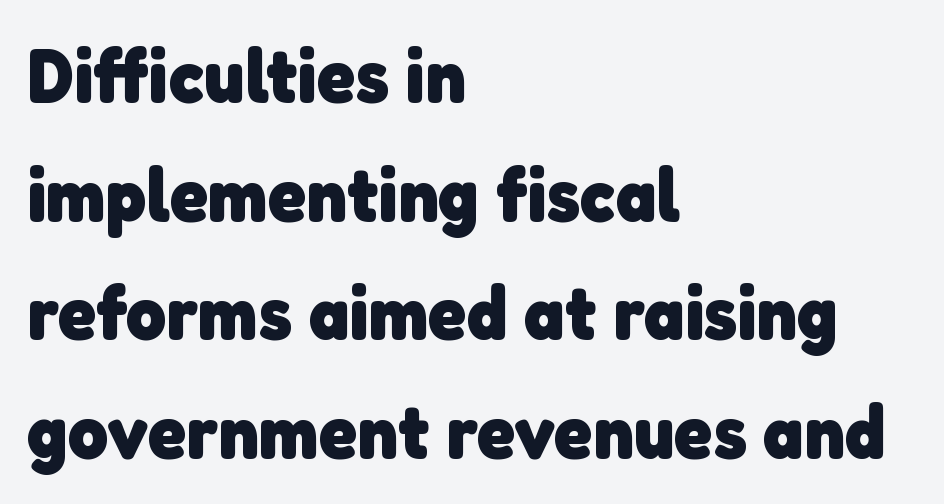
The image shows 77 px heavy sans-serif type; set left-aligned, normal line spacing (1.54x), normal letter spacing, not underlined; low stroke contrast and a medium x-height.
